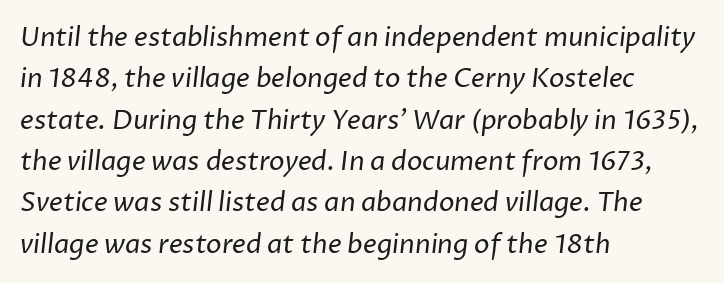
The cut favours lightness, reaching ordinary text weight at its darkest. One-word summary of the alignment: left. One glance says typical: line gaps are just what's usual. No word sits above an underline. The type is set solid horizontally, with unmodified tracking.
